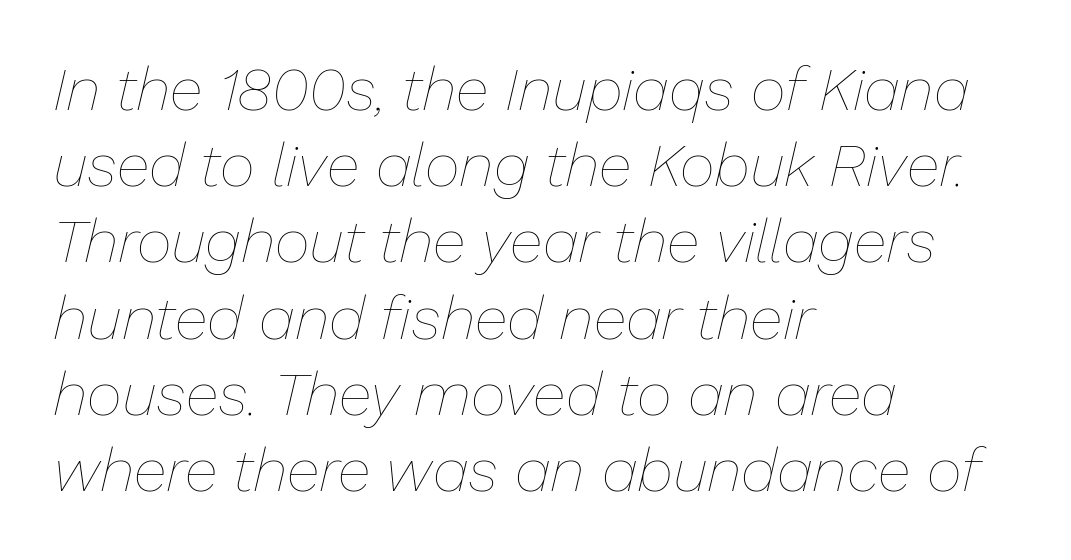
Q: Is the text bold? A: No.
Q: Is the text italic (slanted)? A: Yes, it leans right by about 13 degrees.
Q: Is the text underlined? A: No.
Q: How is the paragraph aligned? A: Left-aligned.
Q: Is the spacing between letters normal or unusually wide? A: Normal.
Q: Is the spacing between lines tight, normal or loose? A: Normal.
Q: Width (condensed, normal, or wide)? A: Normal.
Q: Stroke contrast? A: Low.
Q: x-height? A: Medium.
Q: Monospaced? A: No.
